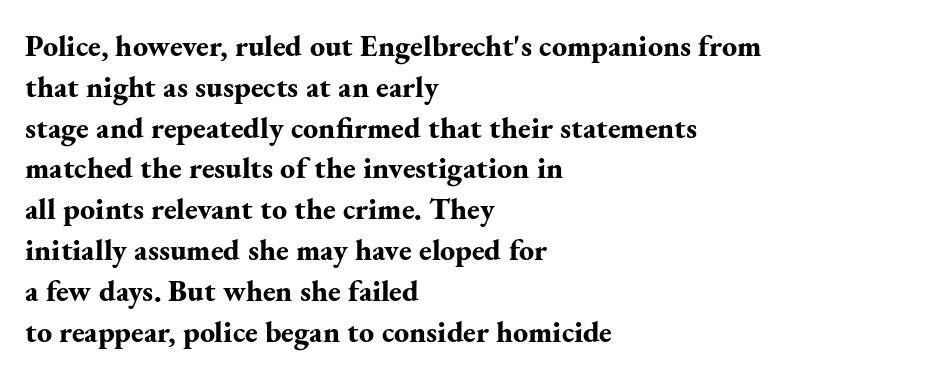
Note the varied advance widths — an 'i' is clearly narrower than an 'm'. Honestly, there is no underline to notice here at all. This rendering leaves character spacing at its baseline value. The axis of the letterforms is exactly vertical.
